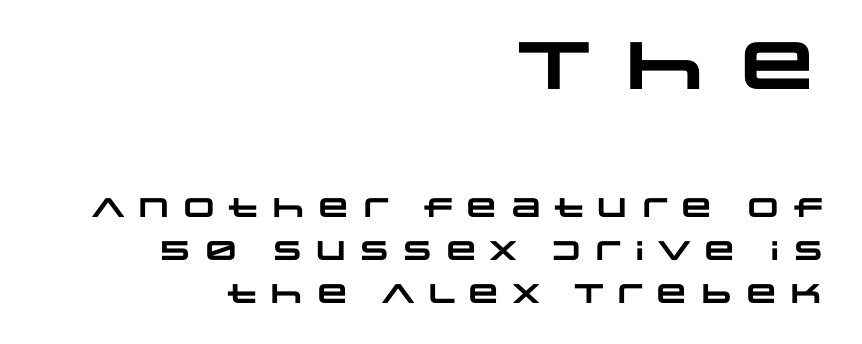
{"serif": "no", "bold": "yes", "weight": "heavy", "width": "wide", "stroke_contrast": "low", "x_height": "large", "monospaced": "no", "underline": "no", "align": "right", "line_spacing": "normal", "line_spacing_ratio": 1.59, "larger_block": "first", "size_ratio": 2.48, "glyph_px": 67}
